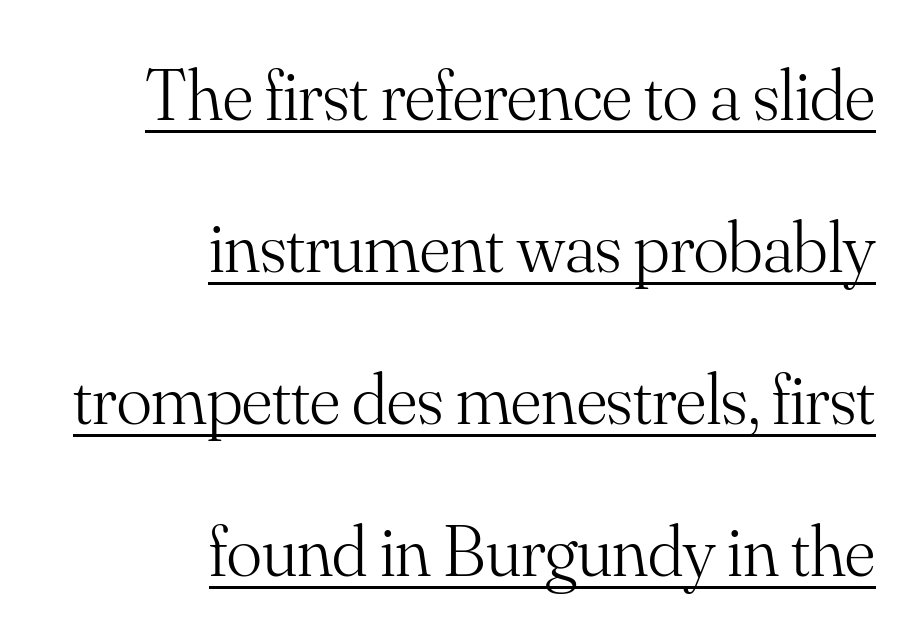
The image shows 73 px light serif type, upright; set right-aligned, loose line spacing (2.08x), normal letter spacing, underlined; medium stroke contrast and a small x-height.
